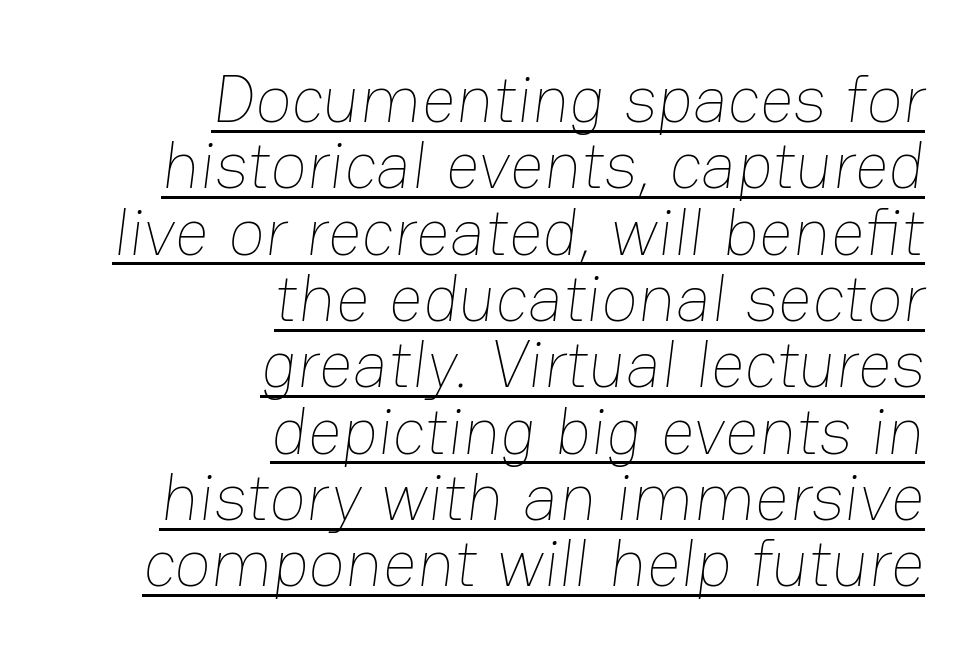
Compared with typical paragraphs, the rows here are closer together. A typographer would call this underscored text. Default kerning and tracking; the words read as compact shapes. Do the characters align in a grid? No, the font is proportional. Visually the block forms a straight wall on the right and a jagged coastline on the left.
